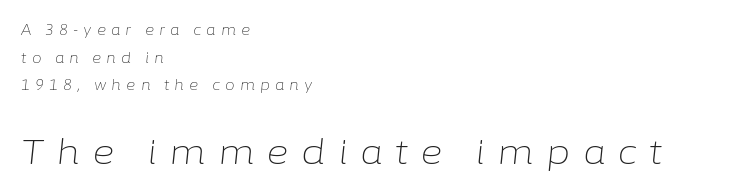
One-word summary of the alignment: left. You can tell it's italic because the verticals aren't actually vertical. Note the varied advance widths — an 'i' is clearly narrower than an 'm'. These glyphs show unthickened strokes, regular width or finer. Letter spacing: wide. Descender tails drop into unmarked territory.
